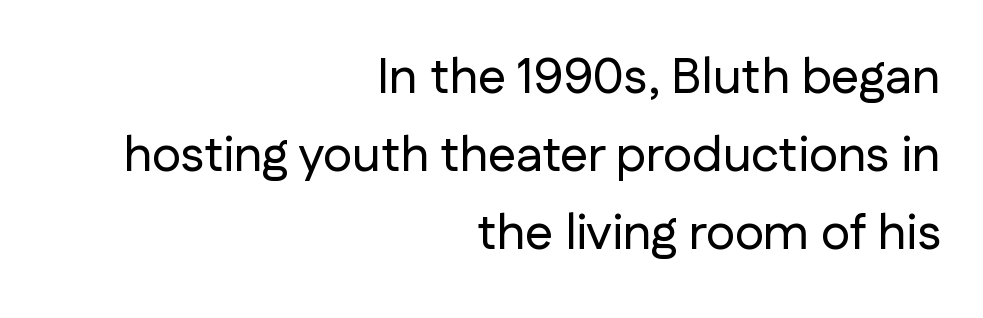
The image shows 50 px sans-serif type, upright; set right-aligned, normal line spacing (1.56x), normal letter spacing, not underlined; low stroke contrast and a medium x-height.
